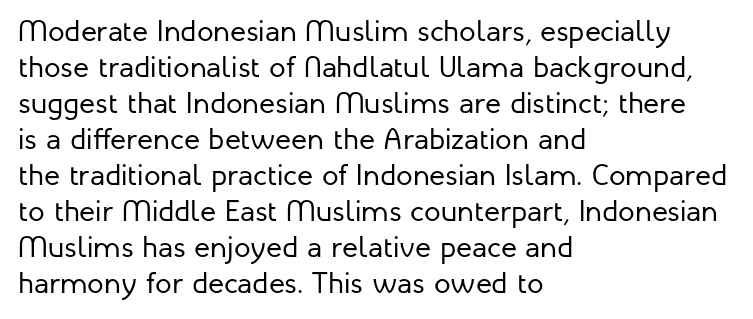
Q: Is the text bold? A: No.
Q: Is the text italic (slanted)? A: No, it is upright.
Q: Is the typeface a serif or a sans-serif typeface? A: Sans-serif.
Q: Is the text underlined? A: No.
Q: How is the paragraph aligned? A: Left-aligned.
Q: Is the spacing between letters normal or unusually wide? A: Normal.
Q: Width (condensed, normal, or wide)? A: Normal.
Q: Stroke contrast? A: Low.
Q: x-height? A: Medium.
Q: Monospaced? A: No.
